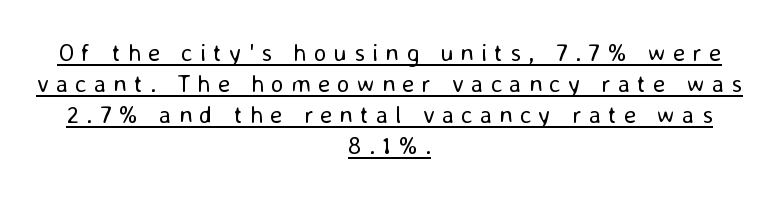
{"italic": "no", "bold": "no", "underline": "yes", "align": "center", "line_spacing_ratio": 1.24, "letter_spacing": "wide", "letter_spacing_em": 0.28, "glyph_px": 25}
